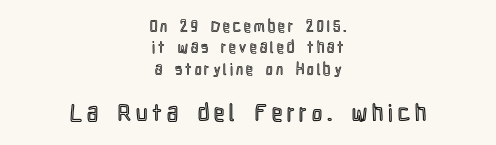
{"italic": "no", "underline": "no", "align": "center", "line_spacing": "normal", "line_spacing_ratio": 1.42, "letter_spacing": "wide", "letter_spacing_em": 0.21, "larger_block": "second", "size_ratio": 1.53, "glyph_px": 23}
